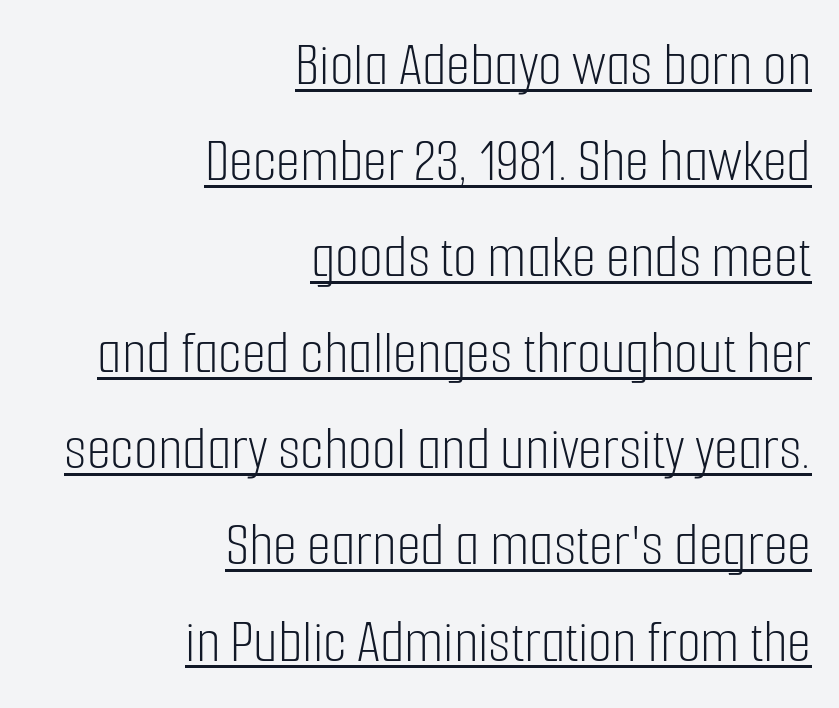
The image shows 62 px light, condensed sans-serif type, upright; set right-aligned, normal line spacing (1.55x), normal letter spacing, underlined; low stroke contrast and a medium x-height.
